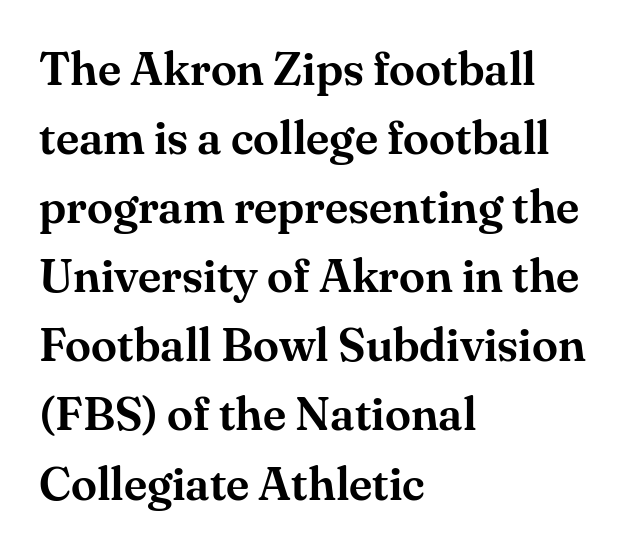
Words appear dense and cohesive because spacing is normal. Leftover space on each line is placed entirely after the last word. The passage shown is not underscored anywhere. Examine the stroke ends and you'll spot serifs. Does the lettering tilt? It doesn't — this is upright. The passage shown stacks its lines at a standard gap.
